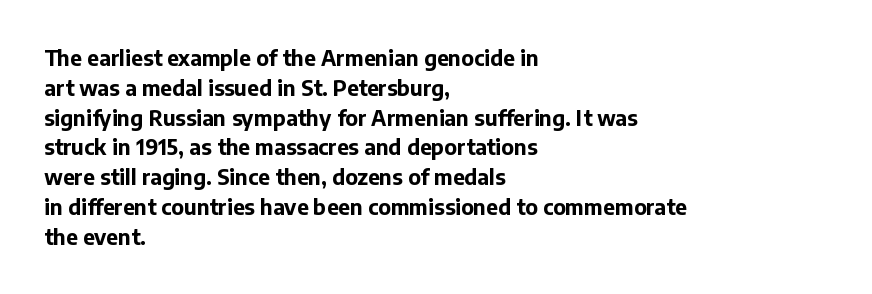
Q: Is the text bold? A: Yes.
Q: Is the text italic (slanted)? A: No, it is upright.
Q: Is the text underlined? A: No.
Q: How is the paragraph aligned? A: Left-aligned.
Q: Is the spacing between letters normal or unusually wide? A: Normal.
Q: Is the spacing between lines tight, normal or loose? A: Normal.
